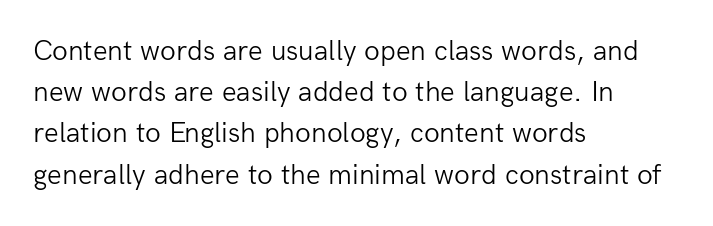
{"serif": "no", "italic": "no", "bold": "no", "weight": "light", "width": "normal", "stroke_contrast": "low", "x_height": "medium", "monospaced": "no", "underline": "no", "align": "left", "line_spacing": "normal", "line_spacing_ratio": 1.42, "letter_spacing": "normal", "letter_spacing_em": 0.0, "glyph_px": 29}
